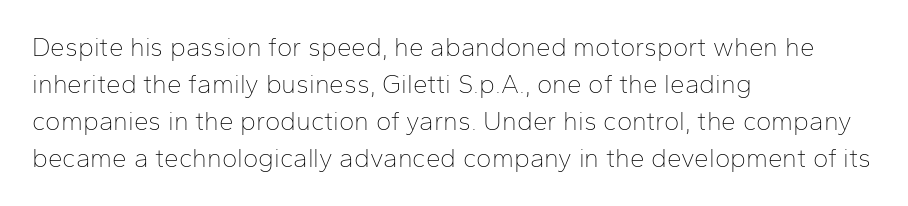
Q: Is the text bold? A: No.
Q: Is the text italic (slanted)? A: No, it is upright.
Q: Is the text underlined? A: No.
Q: How is the paragraph aligned? A: Left-aligned.
Q: Is the spacing between letters normal or unusually wide? A: Normal.
Q: Is the spacing between lines tight, normal or loose? A: Normal.
